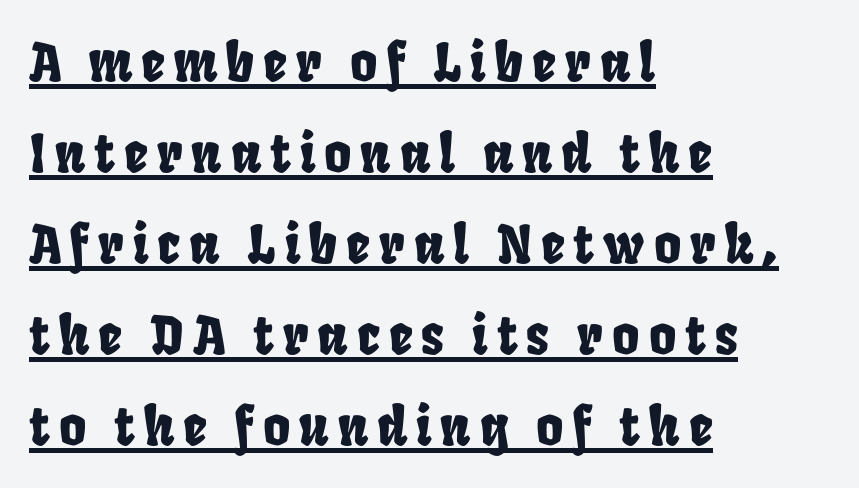
The image shows 52 px condensed sans-serif type; set left-aligned, line spacing 1.75x, underlined; low stroke contrast and a large x-height.
